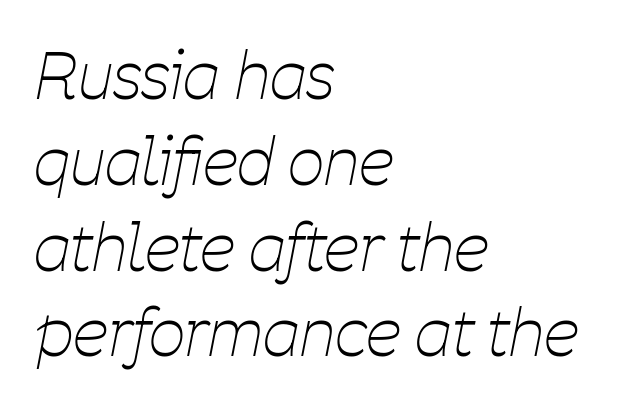
{"italic": "yes", "lean": "right", "slant_degrees": 11, "bold": "no", "weight": "thin", "width": "condensed", "stroke_contrast": "low", "x_height": "medium", "monospaced": "no", "underline": "no", "align": "left", "line_spacing": "normal", "line_spacing_ratio": 1.34, "letter_spacing": "normal", "letter_spacing_em": 0.0, "glyph_px": 64}
